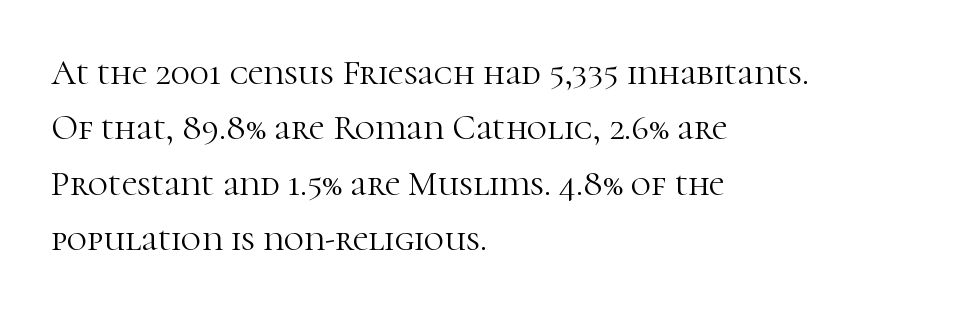
Anything drawn beneath the words? Only blank space. Vertical strokes here are truly vertical. This sample keeps an unexceptional amount of space between lines. On a weight scale, this lands at 450 or below.
